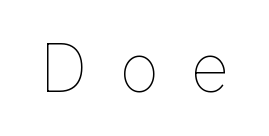
The image shows 67 px thin type, upright; set unusually wide letter spacing (+0.49 em), not underlined; low stroke contrast and a medium x-height.
